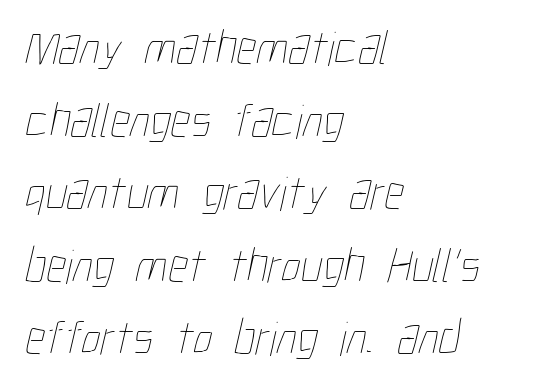
The image shows 49 px thin, condensed type; set left-aligned, normal line spacing (1.48x), normal letter spacing, not underlined; low stroke contrast and a medium x-height.
